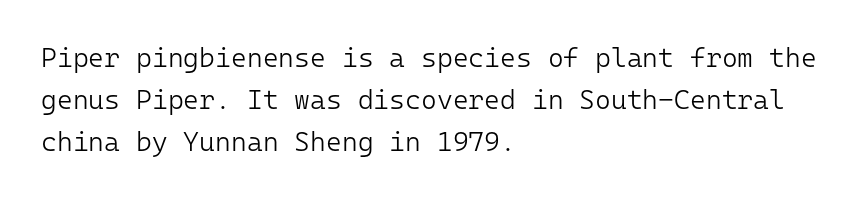
{"italic": "no", "bold": "no", "underline": "no", "align": "left", "line_spacing": "normal", "line_spacing_ratio": 1.55, "letter_spacing": "normal", "letter_spacing_em": 0.0, "glyph_px": 27}
